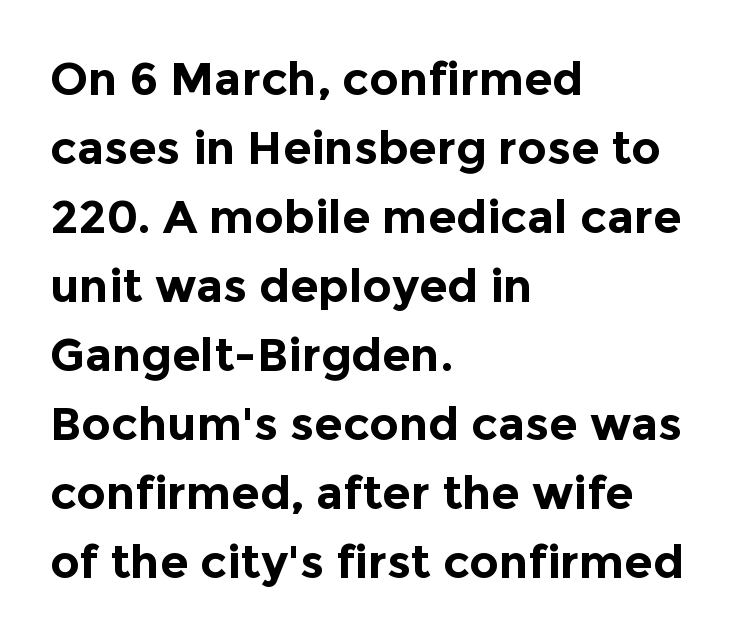
Q: Is the text bold? A: Yes.
Q: Is the text italic (slanted)? A: No, it is upright.
Q: Is the typeface a serif or a sans-serif typeface? A: Sans-serif.
Q: Is the text underlined? A: No.
Q: How is the paragraph aligned? A: Left-aligned.
Q: Is the spacing between letters normal or unusually wide? A: Normal.
Q: Is the spacing between lines tight, normal or loose? A: Normal.
Q: Width (condensed, normal, or wide)? A: Normal.
Q: x-height? A: Medium.
Q: Monospaced? A: No.
